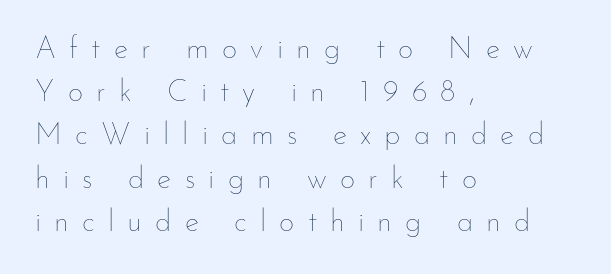
{"italic": "no", "bold": "no", "weight": "thin", "width": "normal", "stroke_contrast": "low", "x_height": "small", "monospaced": "no", "underline": "no", "align": "left", "line_spacing": "normal", "line_spacing_ratio": 1.44, "letter_spacing": "wide", "letter_spacing_em": 0.44, "glyph_px": 30}
